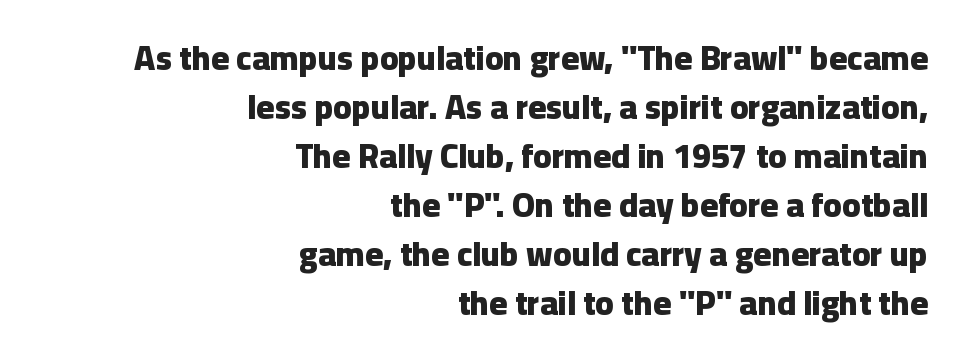
The image shows 34 px heavy sans-serif type, upright; set right-aligned, normal line spacing (1.44x), normal letter spacing, not underlined; low stroke contrast and a medium x-height.
